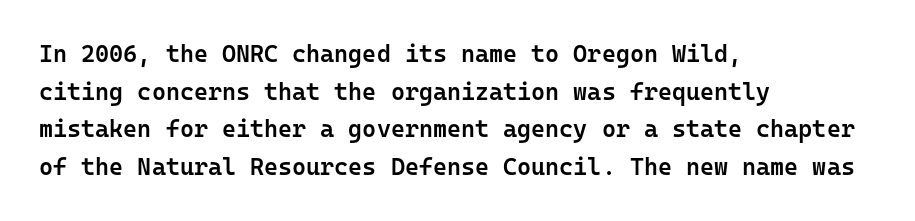
The image shows 24 px text type, upright; set left-aligned, normal line spacing (1.57x), normal letter spacing, not underlined.
